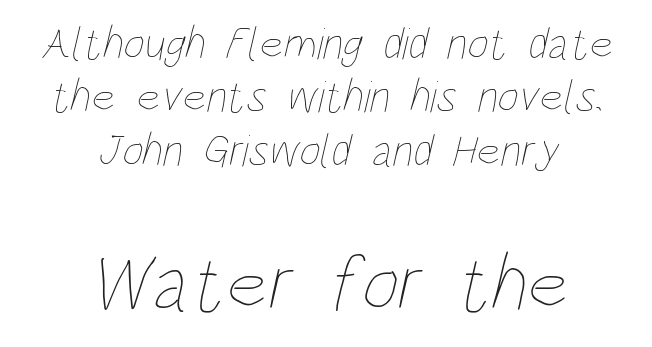
{"bold": "no", "weight": "thin", "width": "condensed", "stroke_contrast": "low", "x_height": "large", "monospaced": "no", "underline": "no", "align": "center", "line_spacing_ratio": 1.16, "letter_spacing": "normal", "letter_spacing_em": 0.0, "larger_block": "second", "size_ratio": 1.74, "glyph_px": 80}
